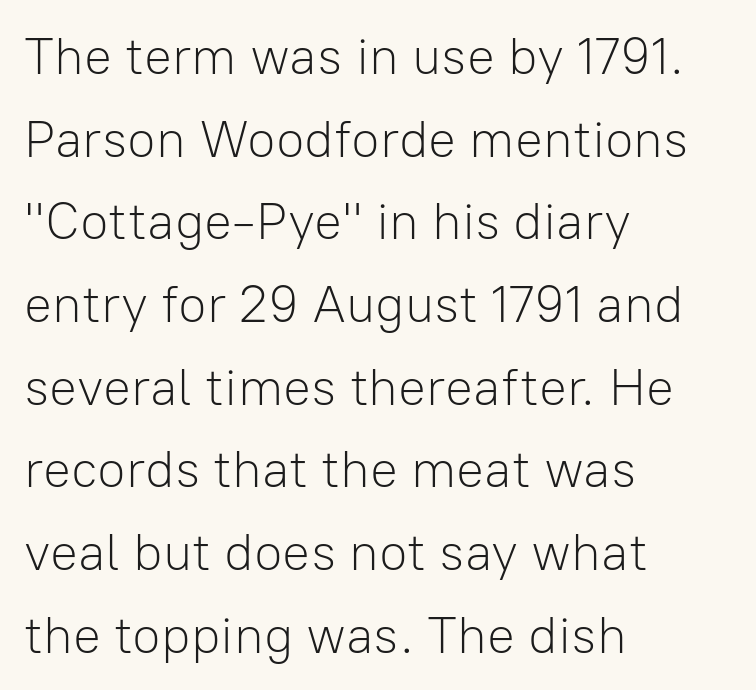
The image shows 52 px light sans-serif type, upright; set left-aligned, normal line spacing (1.59x), normal letter spacing, not underlined; low stroke contrast and a medium x-height.
